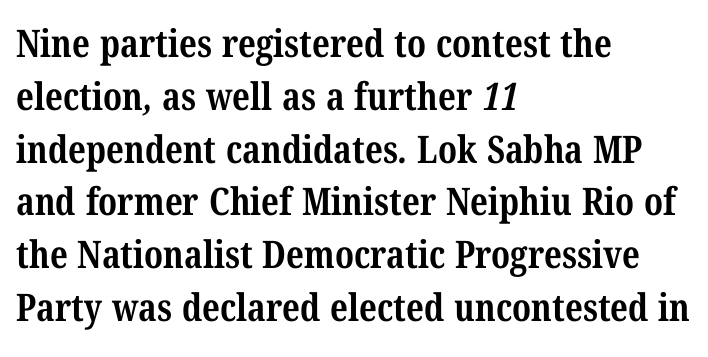
The image shows 38 px bold, condensed serif type; set left-aligned, normal line spacing (1.39x), normal letter spacing, not underlined; medium stroke contrast and a medium x-height.
